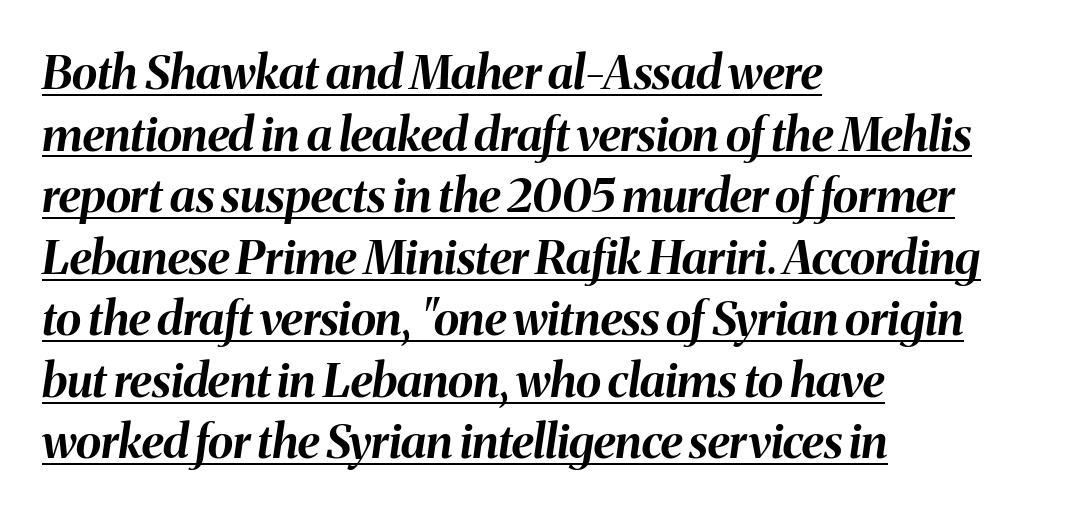
{"italic": "yes", "lean": "right", "slant_degrees": 8, "bold": "yes", "weight": "bold", "width": "normal", "stroke_contrast": "medium", "x_height": "medium", "monospaced": "no", "underline": "yes", "align": "left", "line_spacing": "normal", "line_spacing_ratio": 1.31, "letter_spacing": "normal", "letter_spacing_em": 0.0, "glyph_px": 47}
